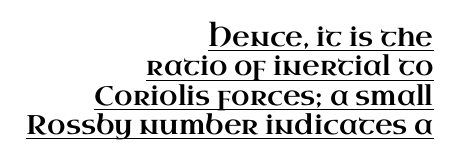
The image shows 27 px text type, upright; set right-aligned, tight line spacing (1.09x), normal letter spacing, underlined.
